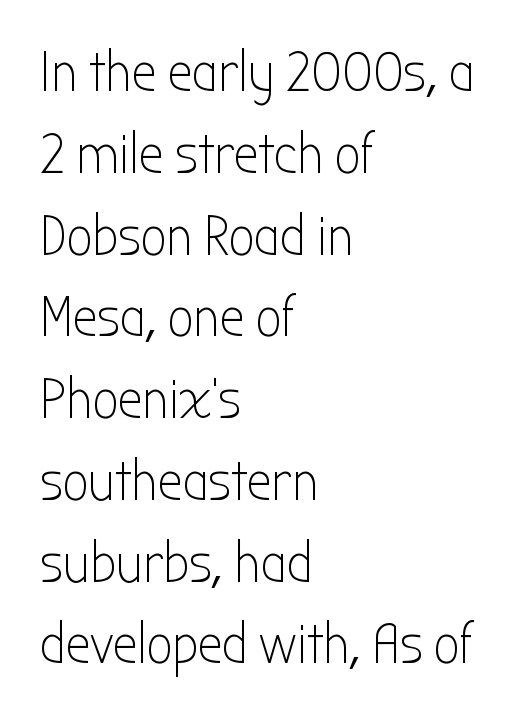
{"serif": "no", "italic": "no", "bold": "no", "weight": "light", "width": "condensed", "stroke_contrast": "low", "x_height": "medium", "monospaced": "no", "underline": "no", "align": "left", "line_spacing": "normal", "line_spacing_ratio": 1.46, "letter_spacing": "normal", "letter_spacing_em": 0.0, "glyph_px": 56}
